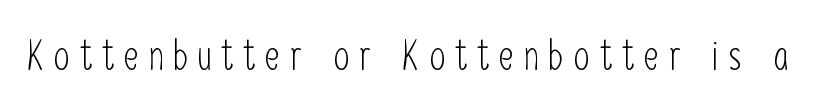
Q: Is the text bold? A: No.
Q: Is the text italic (slanted)? A: No, it is upright.
Q: Is the typeface a serif or a sans-serif typeface? A: Sans-serif.
Q: Is the text underlined? A: No.
Q: Is the spacing between letters normal or unusually wide? A: Unusually wide.
Q: Width (condensed, normal, or wide)? A: Condensed.
Q: Stroke contrast? A: Low.
Q: x-height? A: Medium.
Q: Monospaced? A: No.
